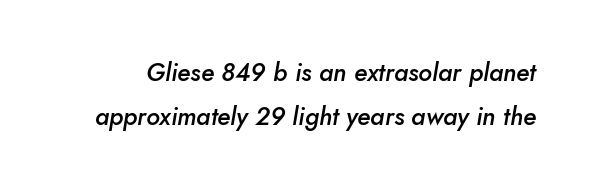
The image shows 25 px text type, italic (leaning right); set line spacing 1.76x, normal letter spacing, not underlined.
